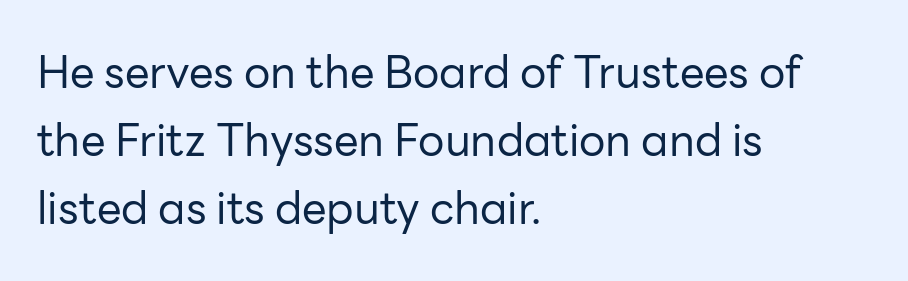
Q: Is the text bold? A: No.
Q: Is the text italic (slanted)? A: No, it is upright.
Q: Is the typeface a serif or a sans-serif typeface? A: Sans-serif.
Q: Is the text underlined? A: No.
Q: How is the paragraph aligned? A: Left-aligned.
Q: Is the spacing between letters normal or unusually wide? A: Normal.
Q: Is the spacing between lines tight, normal or loose? A: Normal.
Q: Width (condensed, normal, or wide)? A: Normal.
Q: Stroke contrast? A: Low.
Q: x-height? A: Medium.
Q: Monospaced? A: No.
